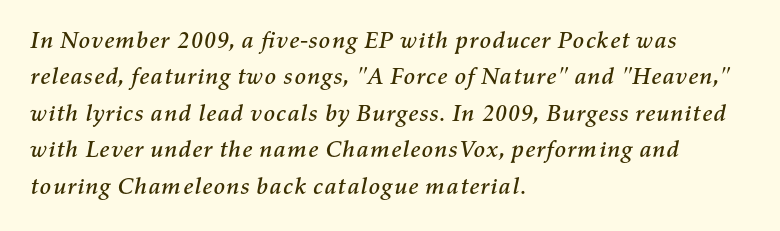
Q: Is the text italic (slanted)? A: Yes, it leans right by about 11 degrees.
Q: Is the text underlined? A: No.
Q: How is the paragraph aligned? A: Left-aligned.
Q: Is the spacing between letters normal or unusually wide? A: Normal.
Q: Is the spacing between lines tight, normal or loose? A: Normal.
